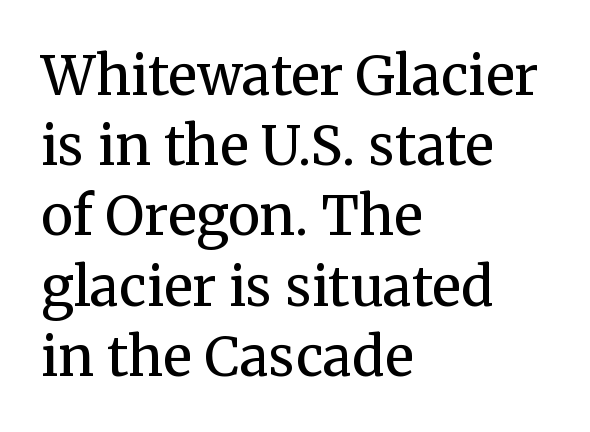
{"serif": "yes", "italic": "no", "bold": "no", "weight": "regular", "width": "normal", "stroke_contrast": "medium", "x_height": "medium", "monospaced": "no", "underline": "no", "align": "left", "line_spacing": "normal", "line_spacing_ratio": 1.3, "letter_spacing": "normal", "letter_spacing_em": 0.0, "glyph_px": 54}
